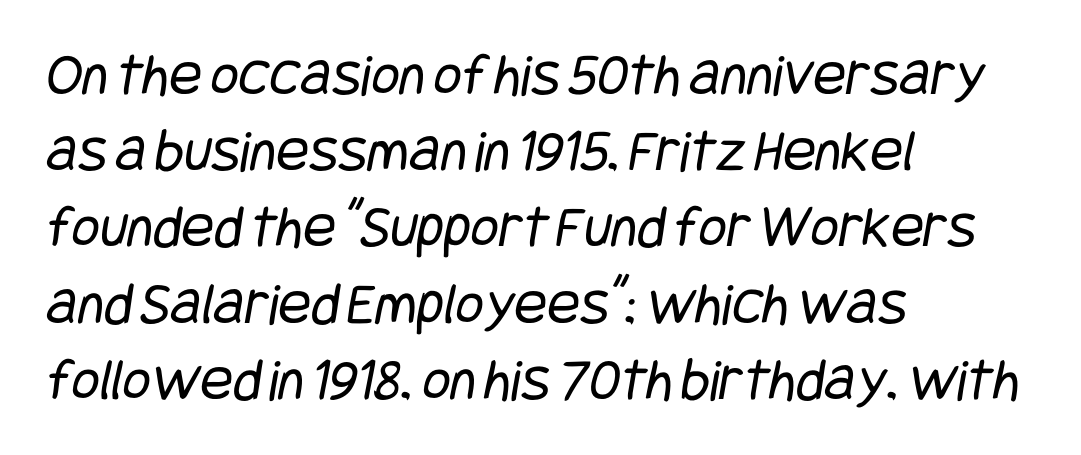
The image shows 61 px regular-weight, condensed sans-serif type; set left-aligned, normal line spacing (1.25x), normal letter spacing, not underlined; low stroke contrast and a large x-height.
